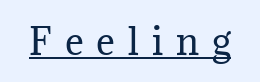
{"serif": "yes", "italic": "no", "bold": "no", "weight": "regular", "width": "normal", "stroke_contrast": "medium", "x_height": "medium", "monospaced": "no", "underline": "yes", "letter_spacing": "wide", "letter_spacing_em": 0.36, "glyph_px": 36}
